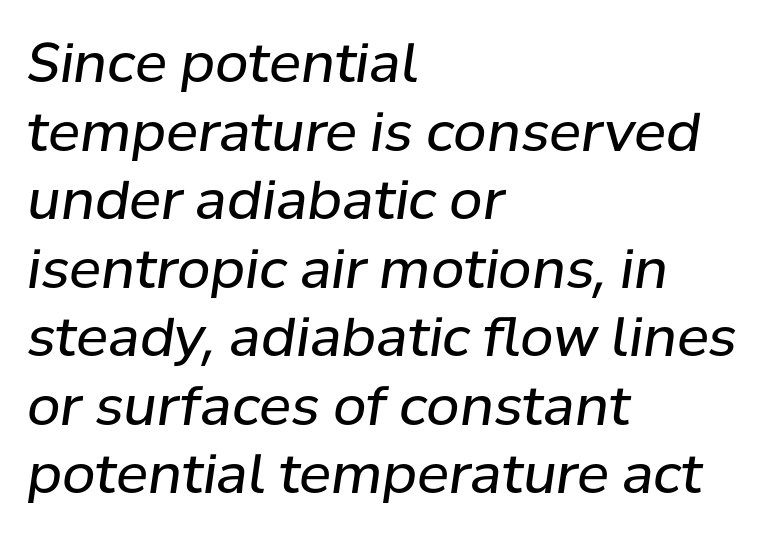
{"italic": "yes", "lean": "right", "slant_degrees": 8, "bold": "no", "weight": "regular", "width": "normal", "stroke_contrast": "low", "x_height": "medium", "monospaced": "no", "underline": "no", "align": "left", "line_spacing": "normal", "line_spacing_ratio": 1.27, "letter_spacing": "normal", "letter_spacing_em": 0.0, "glyph_px": 54}
